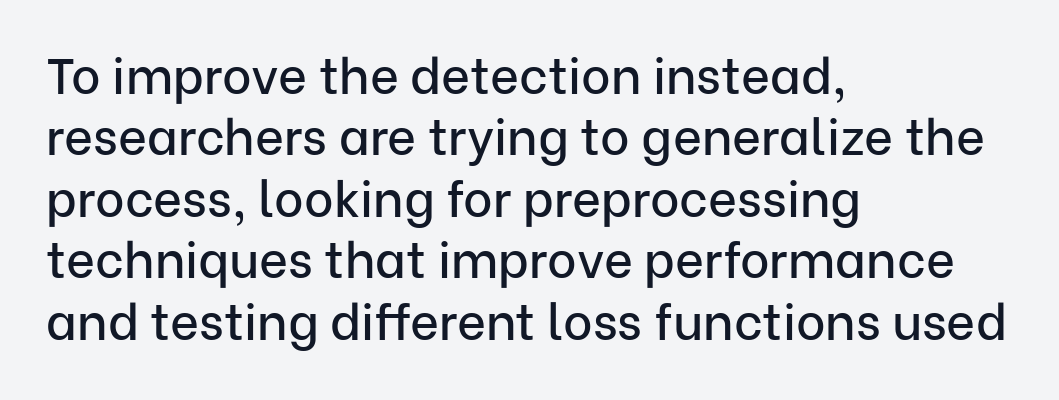
Q: Is the text italic (slanted)? A: No, it is upright.
Q: Is the typeface a serif or a sans-serif typeface? A: Sans-serif.
Q: Is the text underlined? A: No.
Q: How is the paragraph aligned? A: Left-aligned.
Q: Is the spacing between letters normal or unusually wide? A: Normal.
Q: Width (condensed, normal, or wide)? A: Normal.
Q: Stroke contrast? A: Low.
Q: x-height? A: Medium.
Q: Monospaced? A: No.
